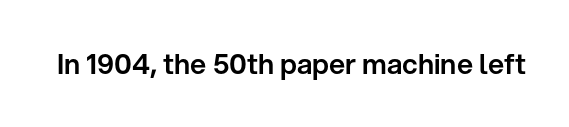
The image shows 28 px sans-serif type, upright; set normal letter spacing, not underlined; low stroke contrast and a medium x-height.
